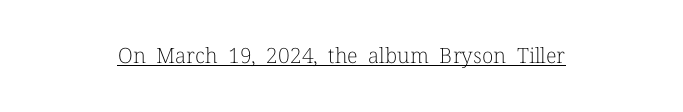
The image shows 21 px text type, upright; set centered, normal letter spacing, underlined.
